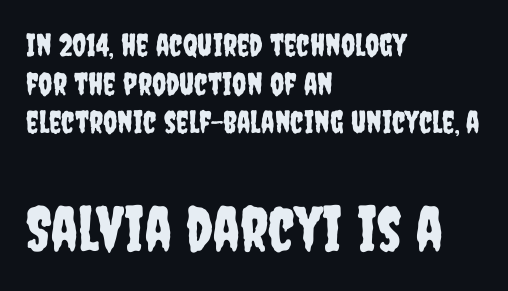
{"serif": "no", "italic": "no", "width": "condensed", "stroke_contrast": "low", "x_height": "large", "monospaced": "no", "underline": "no", "align": "left", "line_spacing": "normal", "line_spacing_ratio": 1.25, "letter_spacing": "normal", "letter_spacing_em": 0.0, "larger_block": "second", "size_ratio": 2.0, "glyph_px": 62}
